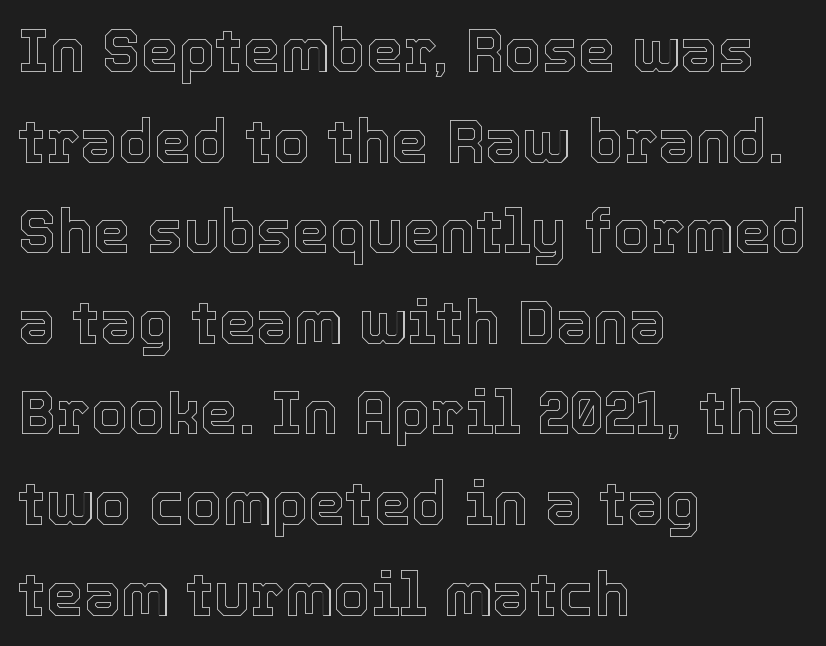
This sample is left-justified, so line endings fall wherever the words run out. Here the designer chose a conventional face with non-uniform glyph widths. In terms of leading, this rendering sits right in the middle. This sample uses plain, unmodified letter spacing.
